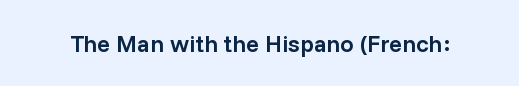
Quick note: underline off. Rendered with straight, roman letterforms. Each word holds together tightly as a unit, with standard inter-letter gaps. Slightly chunky letters — semibold, I'd say, not full bold.
